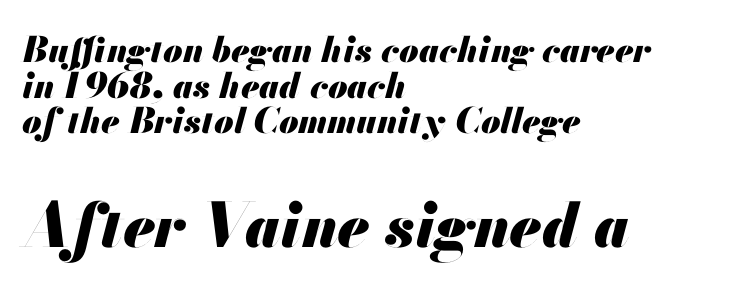
{"italic": "yes", "lean": "right", "slant_degrees": 13, "bold": "yes", "weight": "heavy", "width": "normal", "stroke_contrast": "medium", "x_height": "small", "monospaced": "no", "underline": "no", "align": "left", "line_spacing": "tight", "line_spacing_ratio": 1.02, "letter_spacing": "normal", "letter_spacing_em": 0.0, "larger_block": "second", "size_ratio": 1.74, "glyph_px": 61}
